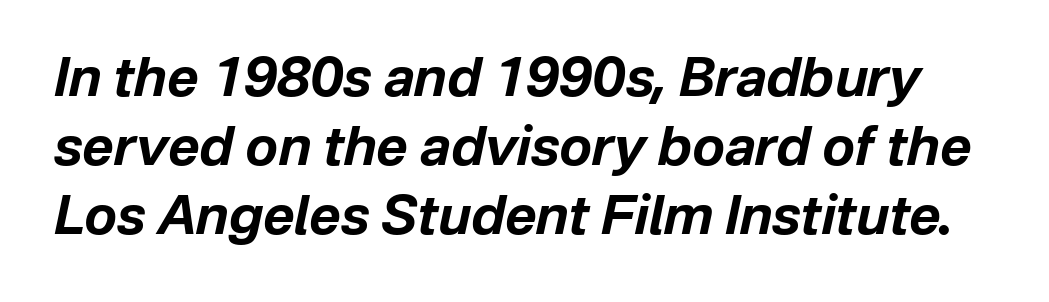
{"italic": "yes", "lean": "right", "slant_degrees": 12, "bold": "yes", "weight": "bold", "width": "normal", "stroke_contrast": "low", "x_height": "medium", "monospaced": "no", "underline": "no", "line_spacing": "normal", "line_spacing_ratio": 1.28, "letter_spacing": "normal", "letter_spacing_em": 0.0, "glyph_px": 54}
